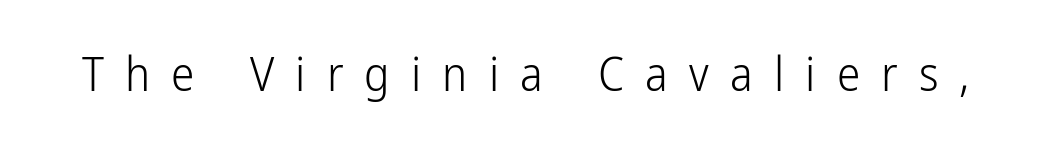
Q: Is the text bold? A: No.
Q: Is the text italic (slanted)? A: No, it is upright.
Q: Is the typeface a serif or a sans-serif typeface? A: Sans-serif.
Q: Is the text underlined? A: No.
Q: Is the spacing between letters normal or unusually wide? A: Unusually wide.
Q: Width (condensed, normal, or wide)? A: Condensed.
Q: Stroke contrast? A: Low.
Q: x-height? A: Medium.
Q: Monospaced? A: No.
